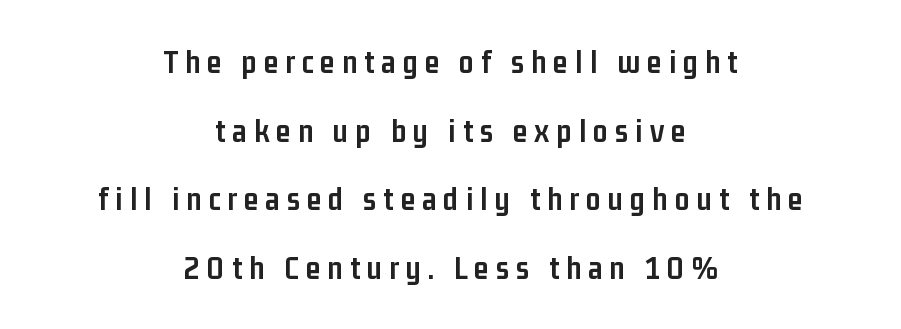
{"serif": "no", "italic": "no", "bold": "yes", "weight": "semibold", "width": "condensed", "stroke_contrast": "low", "x_height": "medium", "monospaced": "no", "underline": "no", "align": "center", "line_spacing": "loose", "line_spacing_ratio": 2.08, "letter_spacing": "wide", "letter_spacing_em": 0.21, "glyph_px": 33}
